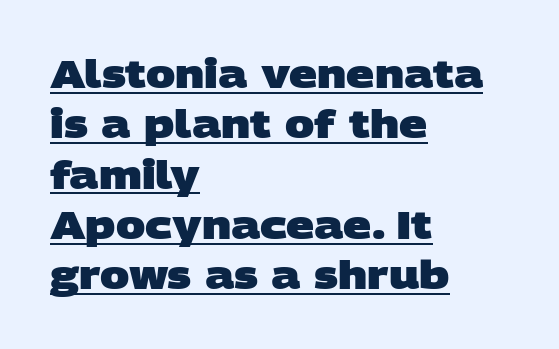
Evenly set lines give the paragraph a standard silhouette. Standard letterfit; no display-style spreading of the glyphs. Each line of the rendering has a horizontal stroke beneath the glyphs. All the whitespace from short lines collects on the right. Examine the stroke ends and you'll find no serifs.
